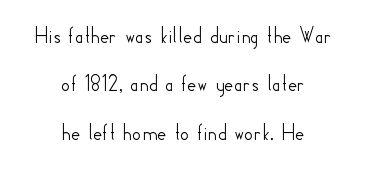
{"italic": "no", "underline": "no", "align": "center", "line_spacing": "loose", "line_spacing_ratio": 2.1, "letter_spacing": "normal", "letter_spacing_em": 0.0, "glyph_px": 23}
